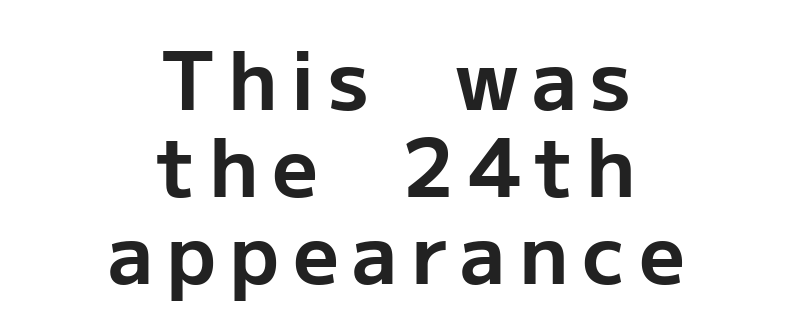
The image shows 80 px bold sans-serif type, upright; set centered, tight line spacing (1.09x), not underlined; low stroke contrast and a medium x-height.
